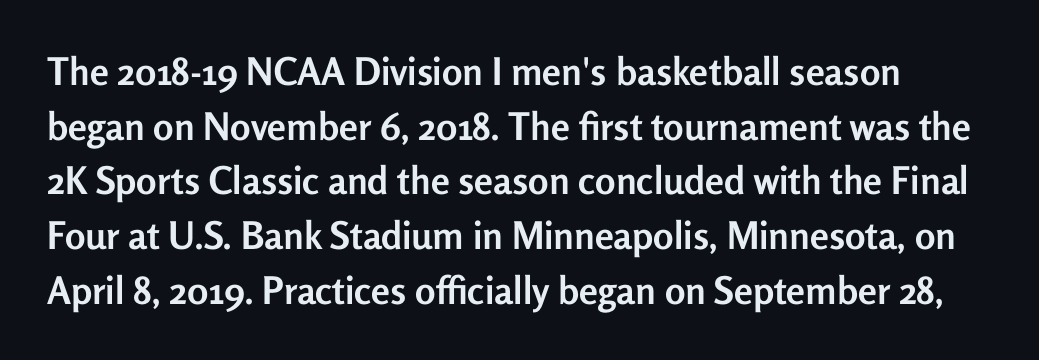
The image shows 38 px semibold sans-serif type, upright; set normal line spacing (1.44x), normal letter spacing, not underlined; low stroke contrast and a medium x-height.
